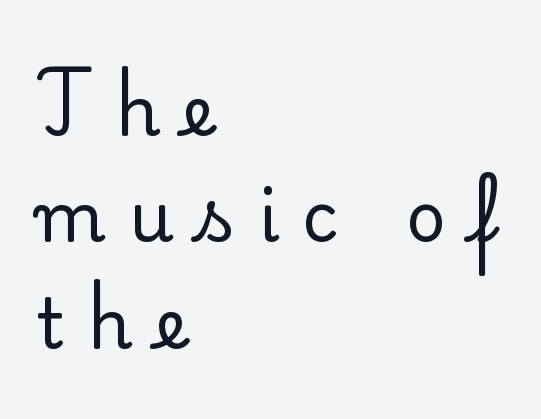
Bold? No — there's no thickening of the strokes. The line-height multiplier appears to be the usual default. I'd call this a serif setting — the letters wear small feet. Lines of text with bare space underneath.
